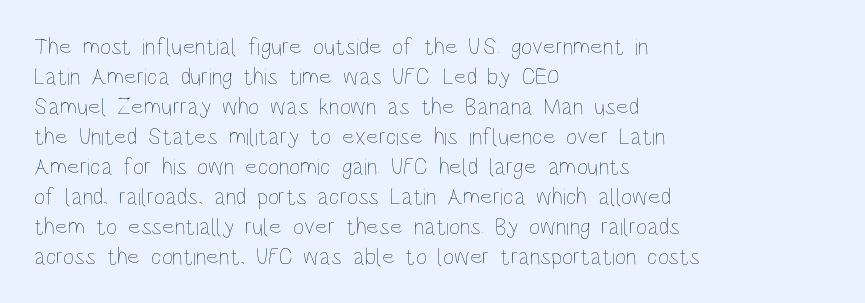
The image shows 24 px text type, upright; set left-aligned, normal line spacing (1.25x), normal letter spacing, not underlined.
